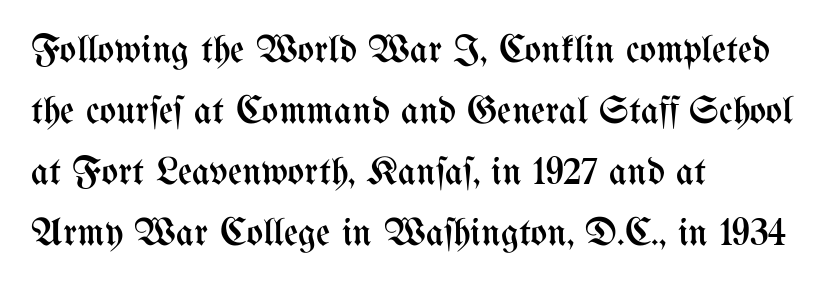
Q: Is the text bold? A: No.
Q: Is the text italic (slanted)? A: No, it is upright.
Q: Is the text underlined? A: No.
Q: How is the paragraph aligned? A: Left-aligned.
Q: Is the spacing between letters normal or unusually wide? A: Normal.
Q: Is the spacing between lines tight, normal or loose? A: Normal.
Q: Width (condensed, normal, or wide)? A: Condensed.
Q: Stroke contrast? A: Medium.
Q: x-height? A: Medium.
Q: Monospaced? A: No.
